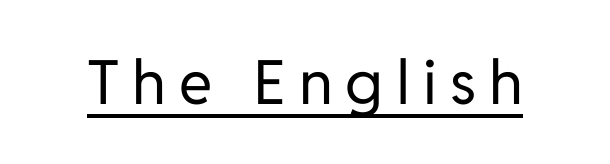
Q: Is the text bold? A: No.
Q: Is the text italic (slanted)? A: No, it is upright.
Q: Is the typeface a serif or a sans-serif typeface? A: Sans-serif.
Q: Is the text underlined? A: Yes.
Q: Is the spacing between letters normal or unusually wide? A: Unusually wide.
Q: Width (condensed, normal, or wide)? A: Normal.
Q: Stroke contrast? A: Low.
Q: x-height? A: Medium.
Q: Monospaced? A: No.
